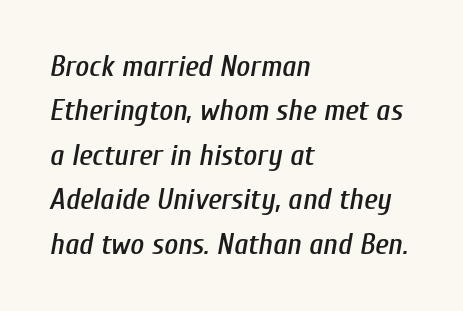
Q: Is the text italic (slanted)? A: Yes, it leans right by about 10 degrees.
Q: Is the text underlined? A: No.
Q: How is the paragraph aligned? A: Left-aligned.
Q: Is the spacing between letters normal or unusually wide? A: Normal.
Q: Is the spacing between lines tight, normal or loose? A: Normal.
Q: Width (condensed, normal, or wide)? A: Condensed.
Q: Stroke contrast? A: Low.
Q: x-height? A: Medium.
Q: Monospaced? A: No.
